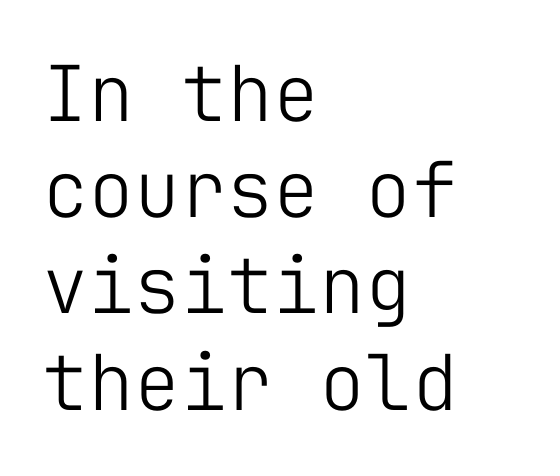
The image shows 77 px light sans-serif type, upright, monospaced; set left-aligned, normal line spacing (1.25x), normal letter spacing, not underlined; low stroke contrast and a medium x-height.
